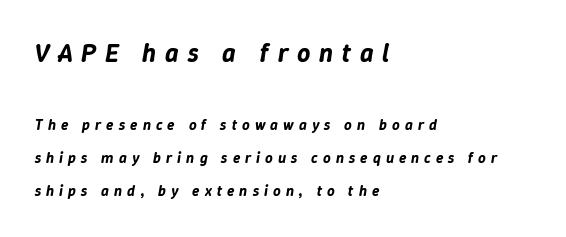
The image shows 26 px text type, italic (leaning right); set left-aligned, loose line spacing (2.22x), unusually wide letter spacing (+0.34 em), not underlined; the first (top) block is 1.73x larger.
